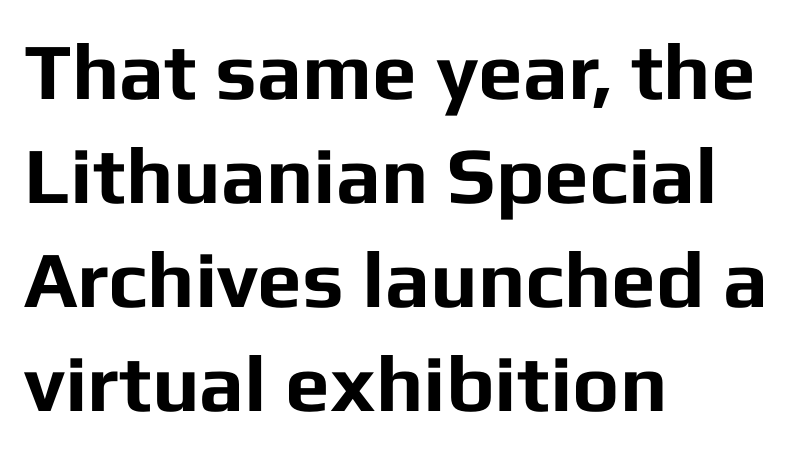
{"serif": "no", "italic": "no", "bold": "yes", "weight": "bold", "width": "normal", "stroke_contrast": "low", "x_height": "medium", "monospaced": "no", "underline": "no", "align": "left", "line_spacing": "normal", "line_spacing_ratio": 1.3, "letter_spacing": "normal", "letter_spacing_em": 0.0, "glyph_px": 80}
